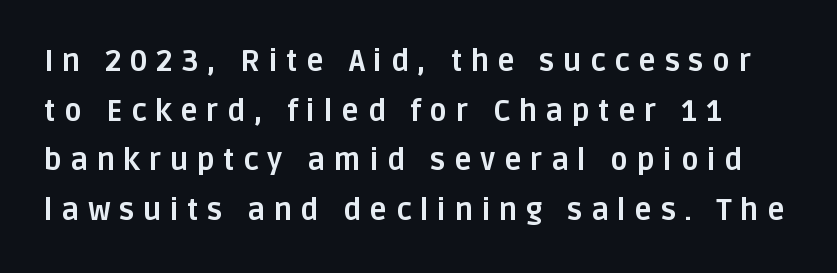
No word sits above an underline. This rendering widens character spacing well past its baseline value. The passage shown is typeset with a sans-serif family. Looks like regular typesetting: each glyph gets only the width it needs.
